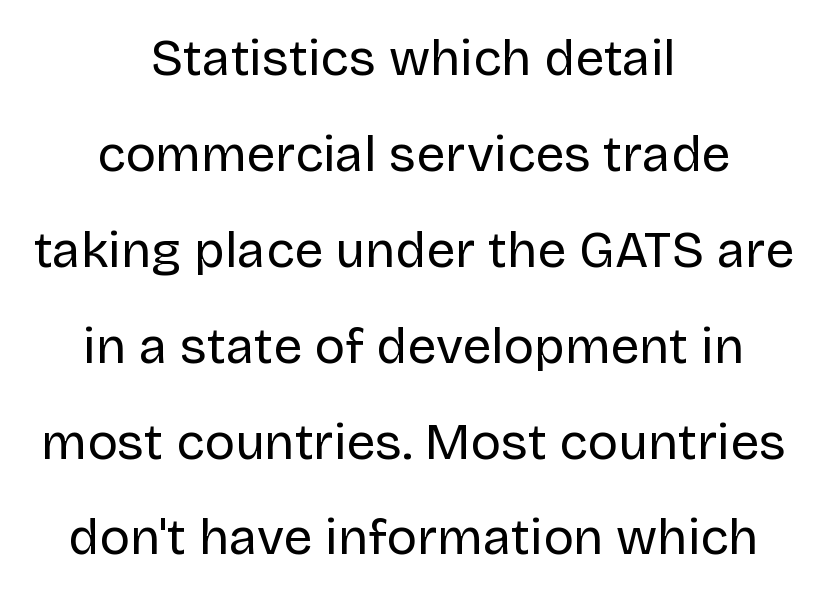
Q: Is the text bold? A: No.
Q: Is the text italic (slanted)? A: No, it is upright.
Q: Is the typeface a serif or a sans-serif typeface? A: Sans-serif.
Q: Is the text underlined? A: No.
Q: How is the paragraph aligned? A: Centered.
Q: Is the spacing between letters normal or unusually wide? A: Normal.
Q: Width (condensed, normal, or wide)? A: Normal.
Q: Stroke contrast? A: Low.
Q: x-height? A: Large.
Q: Monospaced? A: No.
